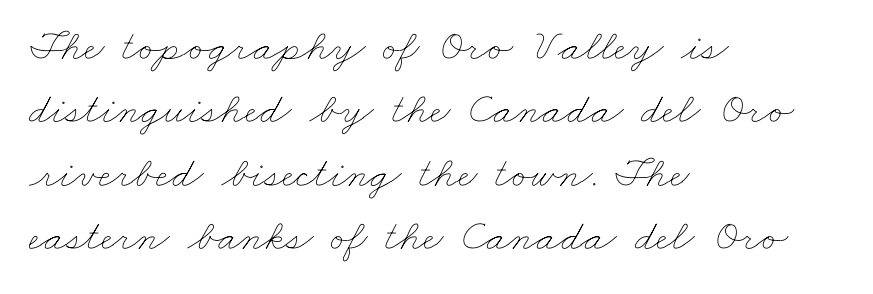
Q: Is the text bold? A: No.
Q: Is the text underlined? A: No.
Q: How is the paragraph aligned? A: Left-aligned.
Q: Is the spacing between letters normal or unusually wide? A: Normal.
Q: Is the spacing between lines tight, normal or loose? A: Normal.
Q: Width (condensed, normal, or wide)? A: Wide.
Q: Stroke contrast? A: Low.
Q: x-height? A: Small.
Q: Monospaced? A: No.
